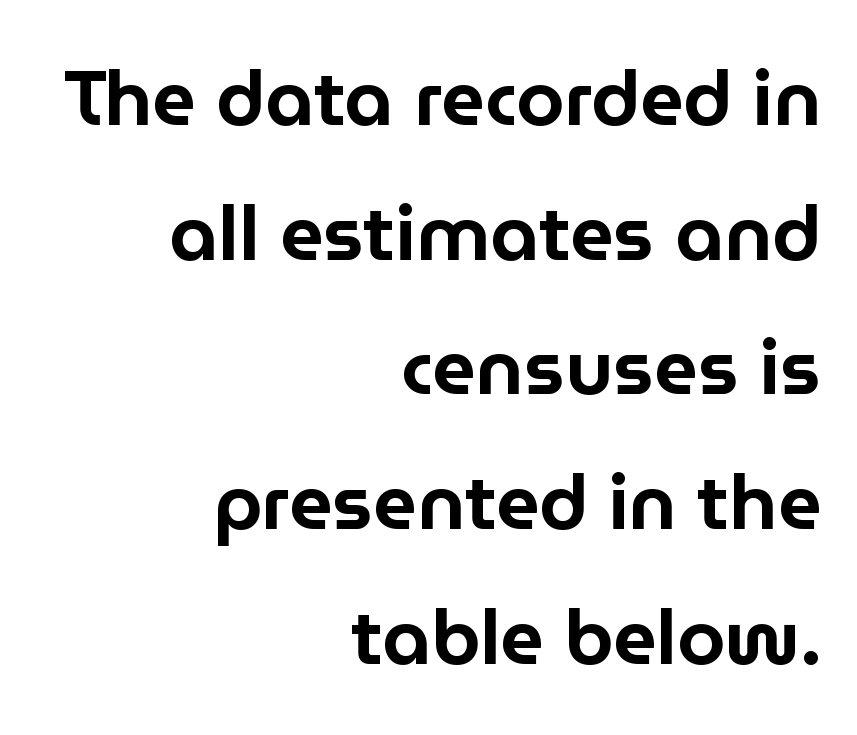
Q: Is the text italic (slanted)? A: No, it is upright.
Q: Is the typeface a serif or a sans-serif typeface? A: Sans-serif.
Q: Is the text underlined? A: No.
Q: How is the paragraph aligned? A: Right-aligned.
Q: Is the spacing between letters normal or unusually wide? A: Normal.
Q: Width (condensed, normal, or wide)? A: Normal.
Q: Stroke contrast? A: Low.
Q: x-height? A: Medium.
Q: Monospaced? A: No.
